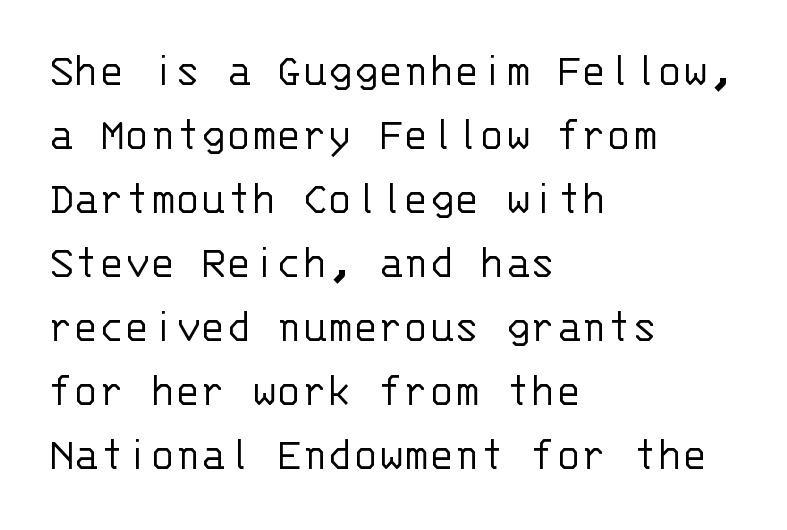
The image shows 47 px light sans-serif type, upright, monospaced; set left-aligned, normal line spacing (1.36x), normal letter spacing, not underlined; low stroke contrast and a large x-height.
